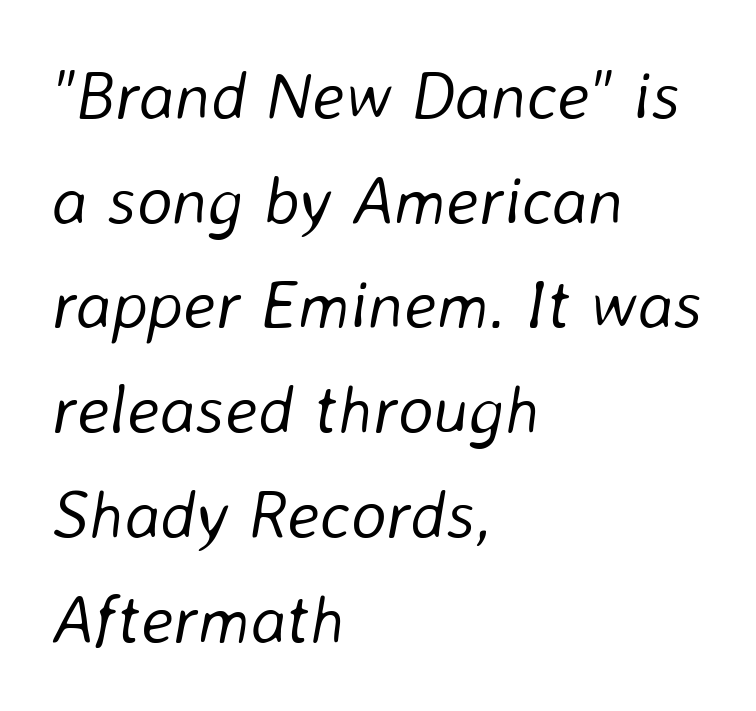
Q: Is the text bold? A: No.
Q: Is the text italic (slanted)? A: Yes, it leans right by about 8 degrees.
Q: Is the text underlined? A: No.
Q: How is the paragraph aligned? A: Left-aligned.
Q: Is the spacing between letters normal or unusually wide? A: Normal.
Q: Is the spacing between lines tight, normal or loose? A: Normal.
Q: Width (condensed, normal, or wide)? A: Normal.
Q: Stroke contrast? A: Low.
Q: x-height? A: Medium.
Q: Monospaced? A: No.
